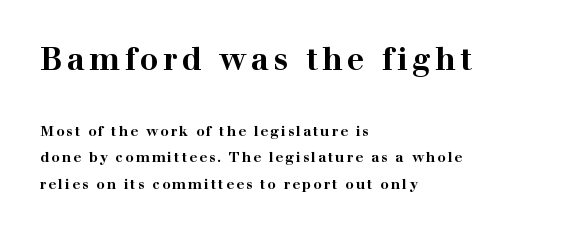
Q: Is the text bold? A: Yes.
Q: Is the text italic (slanted)? A: No, it is upright.
Q: Is the typeface a serif or a sans-serif typeface? A: Serif.
Q: Is the text underlined? A: No.
Q: How is the paragraph aligned? A: Left-aligned.
Q: Which block of text is set in a larger size, the first (top) or the second (bottom)? A: The first (top) one.
Q: Width (condensed, normal, or wide)? A: Wide.
Q: Stroke contrast? A: High.
Q: x-height? A: Medium.
Q: Monospaced? A: No.
